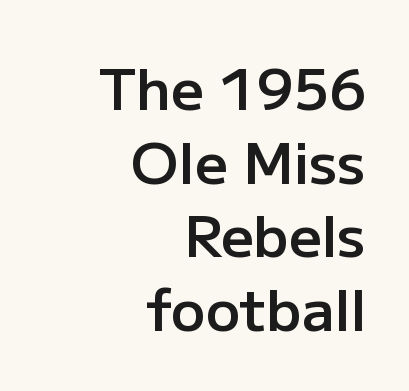
Q: Is the text bold? A: Semi-bold.
Q: Is the text italic (slanted)? A: No, it is upright.
Q: Is the typeface a serif or a sans-serif typeface? A: Sans-serif.
Q: Is the text underlined? A: No.
Q: How is the paragraph aligned? A: Right-aligned.
Q: Is the spacing between letters normal or unusually wide? A: Normal.
Q: Is the spacing between lines tight, normal or loose? A: Normal.
Q: Width (condensed, normal, or wide)? A: Normal.
Q: Stroke contrast? A: Low.
Q: x-height? A: Medium.
Q: Monospaced? A: No.
